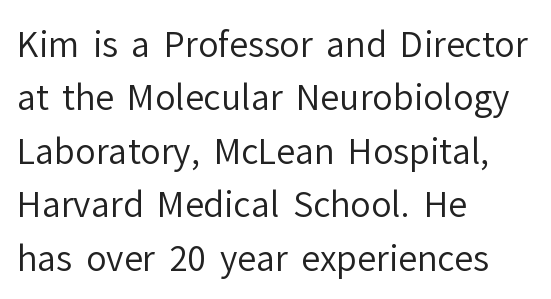
{"serif": "no", "italic": "no", "bold": "no", "weight": "regular", "width": "normal", "stroke_contrast": "low", "x_height": "medium", "monospaced": "no", "underline": "no", "align": "left", "line_spacing": "normal", "line_spacing_ratio": 1.57, "letter_spacing": "normal", "letter_spacing_em": 0.0, "glyph_px": 34}
